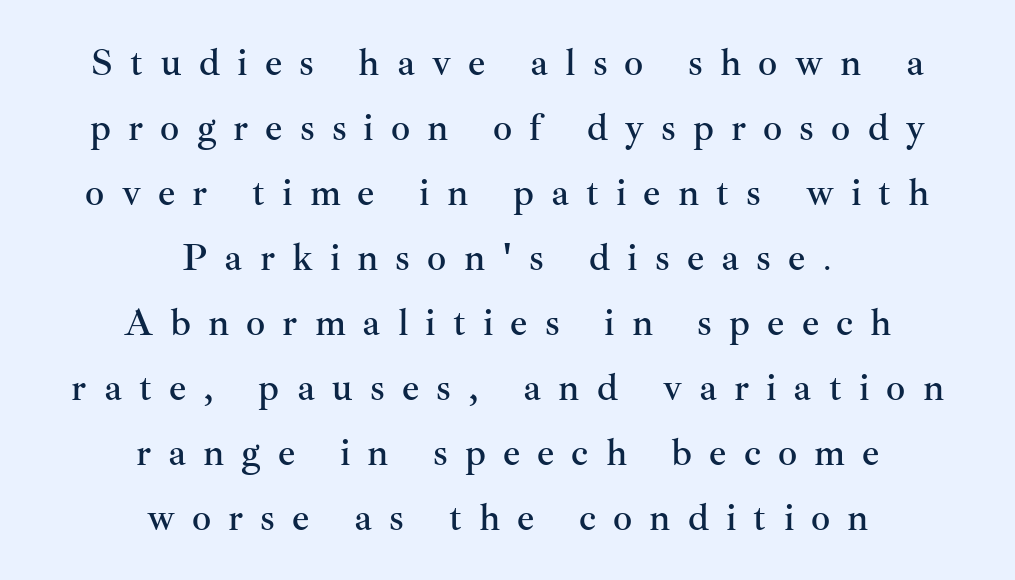
Q: Is the text italic (slanted)? A: No, it is upright.
Q: Is the typeface a serif or a sans-serif typeface? A: Serif.
Q: Is the text underlined? A: No.
Q: How is the paragraph aligned? A: Centered.
Q: Is the spacing between letters normal or unusually wide? A: Unusually wide.
Q: Width (condensed, normal, or wide)? A: Normal.
Q: Stroke contrast? A: Medium.
Q: x-height? A: Small.
Q: Monospaced? A: No.
